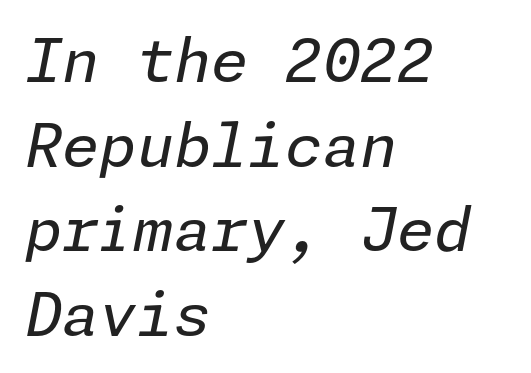
{"italic": "yes", "lean": "right", "slant_degrees": 11, "bold": "no", "weight": "regular", "width": "normal", "stroke_contrast": "low", "x_height": "medium", "underline": "no", "align": "left", "line_spacing": "normal", "line_spacing_ratio": 1.41, "letter_spacing": "normal", "letter_spacing_em": 0.0, "glyph_px": 60}
